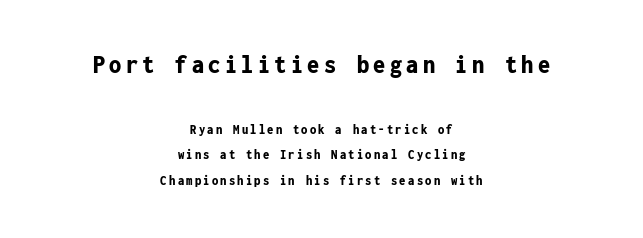
Every stem runs plumb, perpendicular to the baseline. Type size steps down from the first block to the second. In CSS terms this would be text-align: center. Check the space under the baseline: it is left empty.
